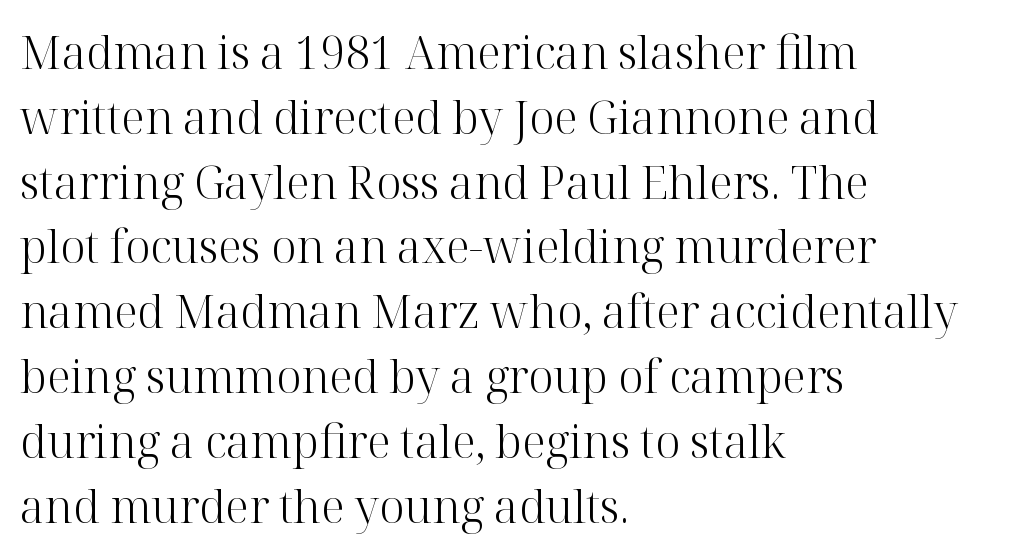
Q: Is the text bold? A: No.
Q: Is the text italic (slanted)? A: No, it is upright.
Q: Is the typeface a serif or a sans-serif typeface? A: Serif.
Q: Is the text underlined? A: No.
Q: How is the paragraph aligned? A: Left-aligned.
Q: Is the spacing between letters normal or unusually wide? A: Normal.
Q: Is the spacing between lines tight, normal or loose? A: Normal.
Q: Width (condensed, normal, or wide)? A: Normal.
Q: Stroke contrast? A: High.
Q: x-height? A: Medium.
Q: Monospaced? A: No.
